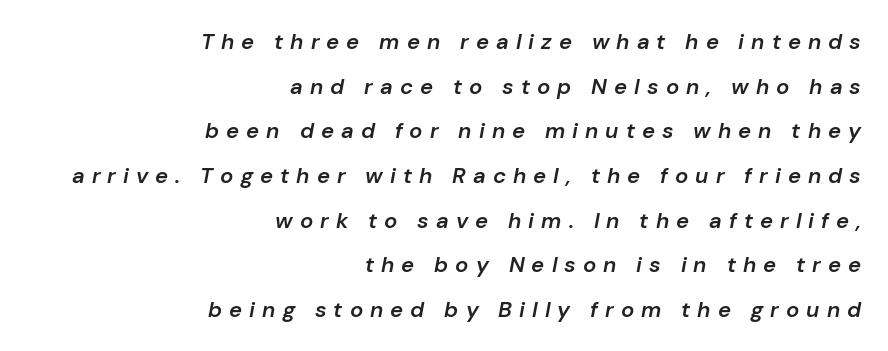
Q: Is the text bold? A: Semi-bold.
Q: Is the text italic (slanted)? A: Yes, it leans right by about 10 degrees.
Q: Is the text underlined? A: No.
Q: How is the paragraph aligned? A: Right-aligned.
Q: Is the spacing between letters normal or unusually wide? A: Unusually wide.
Q: Is the spacing between lines tight, normal or loose? A: Loose.
